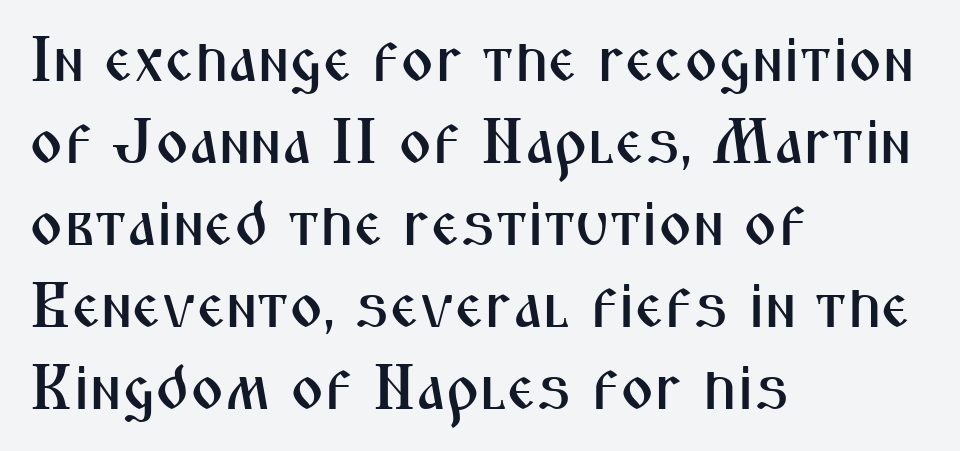
Q: Is the text italic (slanted)? A: No, it is upright.
Q: Is the typeface a serif or a sans-serif typeface? A: Sans-serif.
Q: Is the text underlined? A: No.
Q: How is the paragraph aligned? A: Left-aligned.
Q: Is the spacing between letters normal or unusually wide? A: Normal.
Q: Is the spacing between lines tight, normal or loose? A: Normal.
Q: Width (condensed, normal, or wide)? A: Condensed.
Q: Stroke contrast? A: Medium.
Q: x-height? A: Medium.
Q: Monospaced? A: No.
